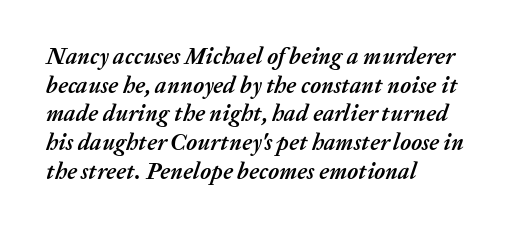
Just letters on the line, the space beneath them empty. Nothing unusual about the tracking: characters are spaced as the font intends. Weight check: bold — yes, fully. These lines stack with their left ends in a neat column.
